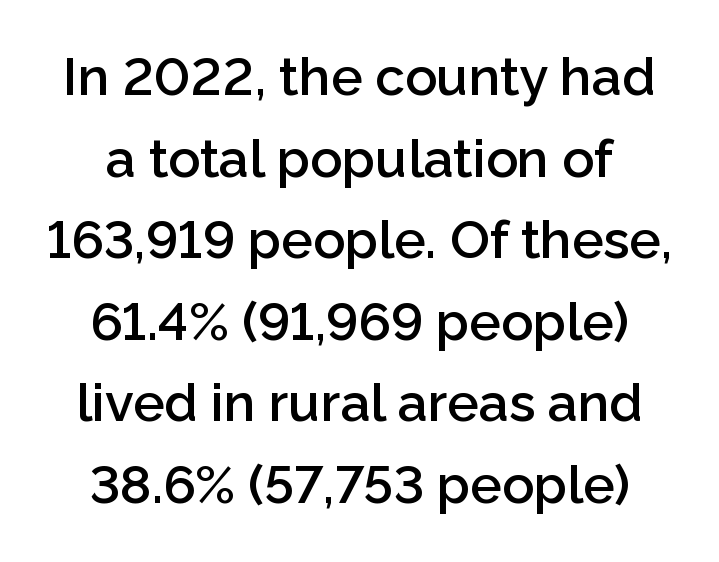
{"serif": "no", "italic": "no", "bold": "semi", "weight": "semibold", "width": "normal", "stroke_contrast": "low", "x_height": "medium", "monospaced": "no", "underline": "no", "line_spacing": "normal", "line_spacing_ratio": 1.54, "letter_spacing": "normal", "letter_spacing_em": 0.0, "glyph_px": 53}
